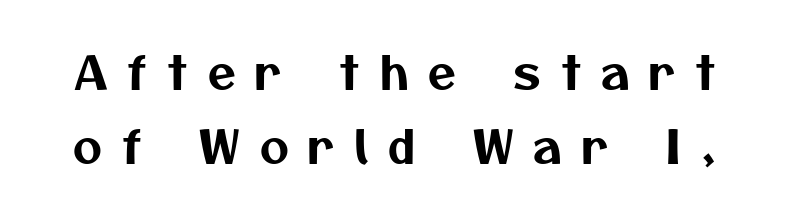
The image shows 45 px sans-serif type; set normal line spacing (1.64x), unusually wide letter spacing (+0.44 em), not underlined; medium stroke contrast and a medium x-height.
